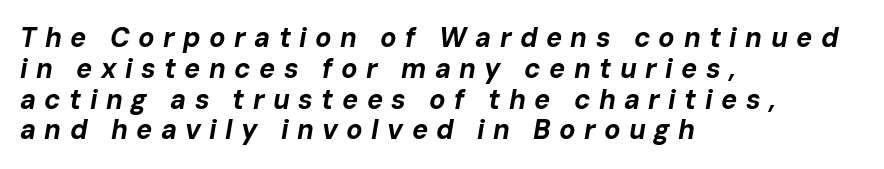
{"italic": "yes", "lean": "right", "slant_degrees": 10, "bold": "yes", "underline": "no", "align": "left", "line_spacing": "tight", "line_spacing_ratio": 1.14, "letter_spacing": "wide", "letter_spacing_em": 0.31, "glyph_px": 27}
